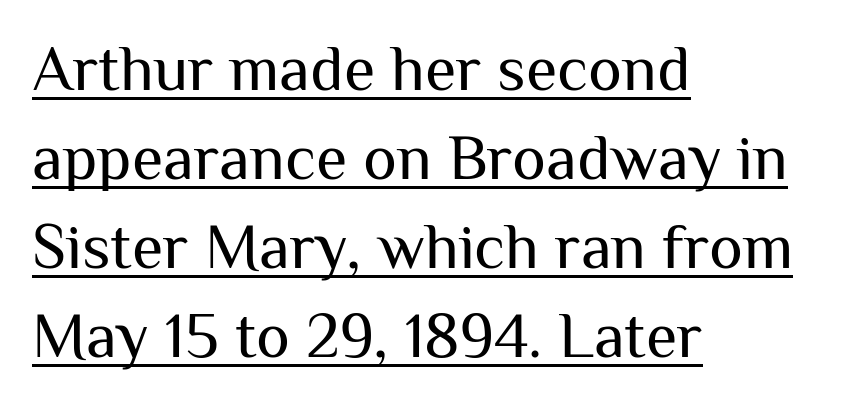
Q: Is the text bold? A: No.
Q: Is the text italic (slanted)? A: No, it is upright.
Q: Is the typeface a serif or a sans-serif typeface? A: Sans-serif.
Q: Is the text underlined? A: Yes.
Q: How is the paragraph aligned? A: Left-aligned.
Q: Is the spacing between letters normal or unusually wide? A: Normal.
Q: Is the spacing between lines tight, normal or loose? A: Normal.
Q: Width (condensed, normal, or wide)? A: Normal.
Q: Stroke contrast? A: Medium.
Q: x-height? A: Medium.
Q: Monospaced? A: No.
